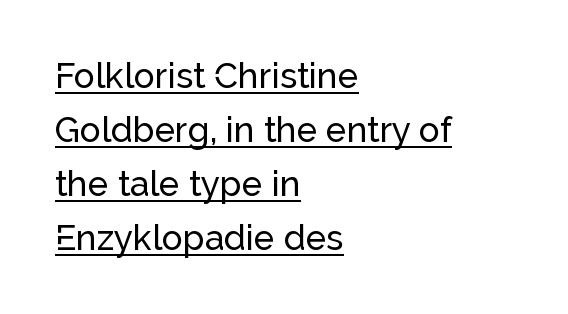
Do the characters align in a grid? No, the font is proportional. This rendering leaves character spacing at its baseline value. These lines are set flush left with a ragged right edge. The passage shown is typeset with a sans-serif family. Nope, not italic — everything's standing straight. These lines sit exactly where default settings would place them.
